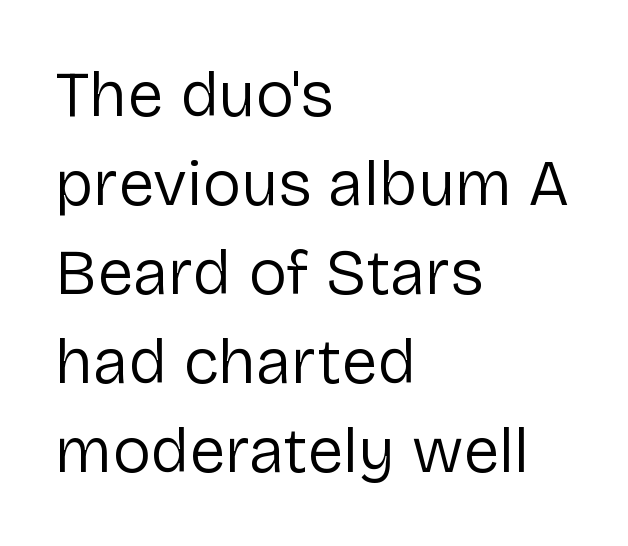
{"serif": "no", "italic": "no", "bold": "no", "weight": "regular", "width": "normal", "stroke_contrast": "low", "x_height": "medium", "monospaced": "no", "underline": "no", "align": "left", "line_spacing": "normal", "line_spacing_ratio": 1.37, "letter_spacing": "normal", "letter_spacing_em": 0.0, "glyph_px": 65}
